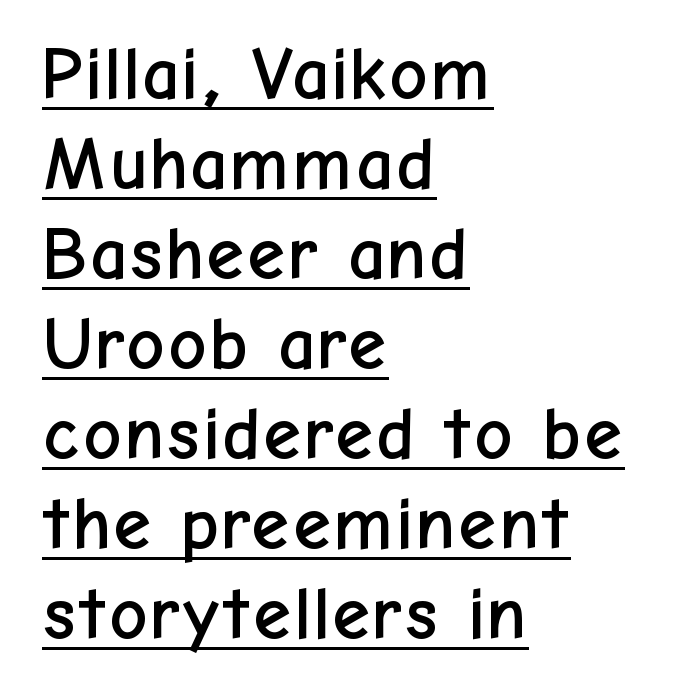
Leftover space on each line is placed entirely after the last word. Vertical strokes here are truly vertical. Each word holds together tightly as a unit, with standard inter-letter gaps. The face used here is proportionally spaced, like ordinary book or web type. Stroke terminals: plain, sans-serif.
